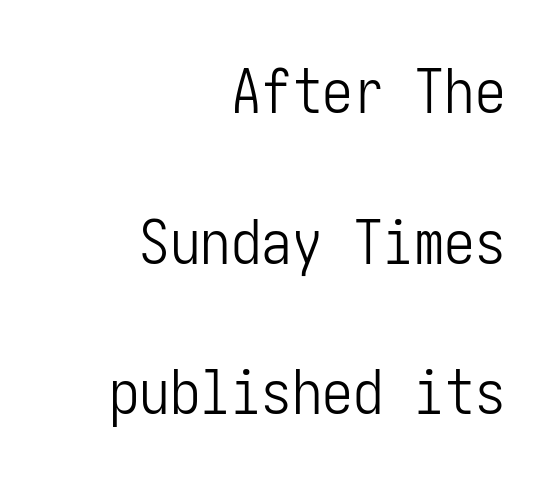
The image shows 61 px light, condensed sans-serif type, upright; set right-aligned, loose line spacing (2.47x), normal letter spacing, not underlined; low stroke contrast and a medium x-height.
